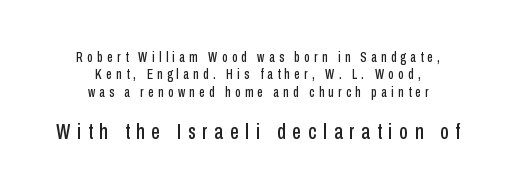
{"italic": "no", "underline": "no", "align": "center", "line_spacing_ratio": 1.24, "letter_spacing": "wide", "letter_spacing_em": 0.31, "larger_block": "second", "size_ratio": 1.57, "glyph_px": 22}
